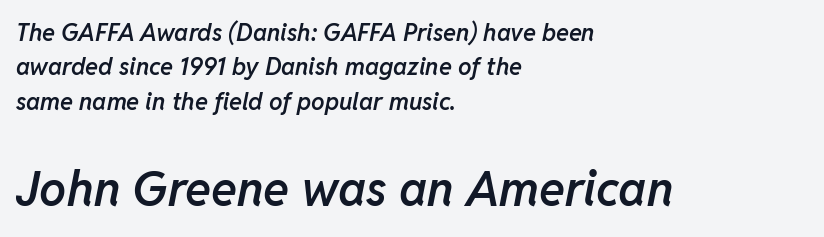
The image shows 48 px semibold type, italic (leaning right); set left-aligned, normal line spacing (1.43x), normal letter spacing, not underlined; the second (bottom) block is 2.0x larger; low stroke contrast and a medium x-height.
